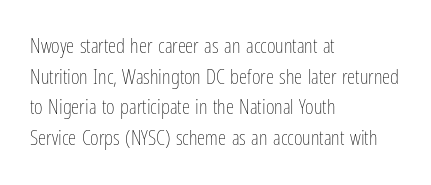
The strip under each line holds only bare page. The lines in this sample share a left origin and differ only in where they stop. The block of text has a typical density, with ordinary space between rows. A typesetter would call this zero additional tracking. Each stroke keeps to a modest, everyday thickness or less. Style check: upright.
